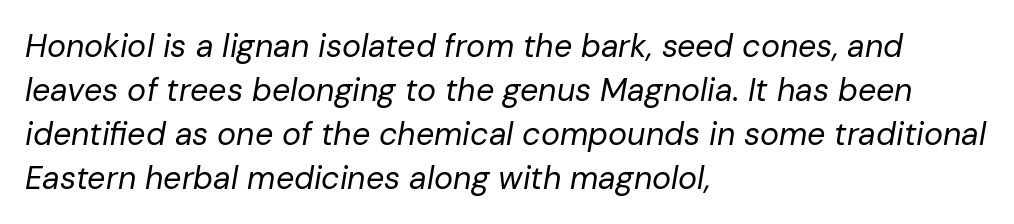
{"italic": "yes", "lean": "right", "slant_degrees": 10, "bold": "no", "weight": "regular", "width": "normal", "stroke_contrast": "low", "x_height": "medium", "monospaced": "no", "underline": "no", "align": "left", "line_spacing": "normal", "line_spacing_ratio": 1.37, "letter_spacing": "normal", "letter_spacing_em": 0.0, "glyph_px": 32}
